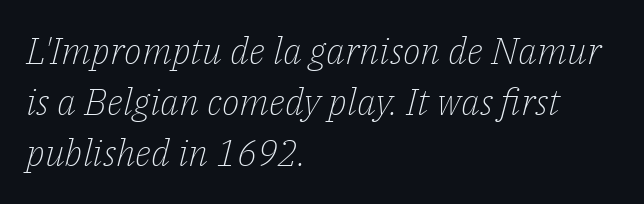
{"serif": "yes", "italic": "yes", "lean": "right", "slant_degrees": 14, "bold": "no", "weight": "light", "width": "normal", "stroke_contrast": "low", "x_height": "medium", "monospaced": "no", "underline": "no", "align": "left", "line_spacing": "normal", "line_spacing_ratio": 1.38, "letter_spacing": "normal", "letter_spacing_em": 0.0, "glyph_px": 37}
